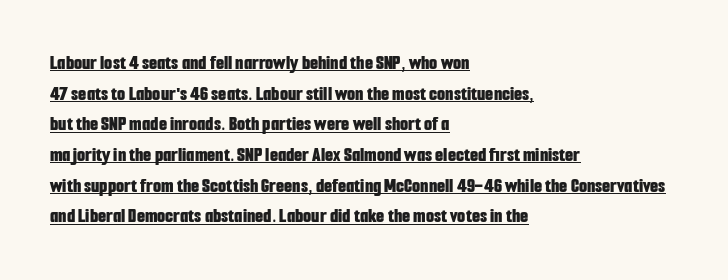
Heft: maximum for text — a bold. Line beginnings align vertically; line endings do not. The string is rendered with underlining switched on. Horizontal bands of white between lines are of average thickness. Posture: upright roman.
